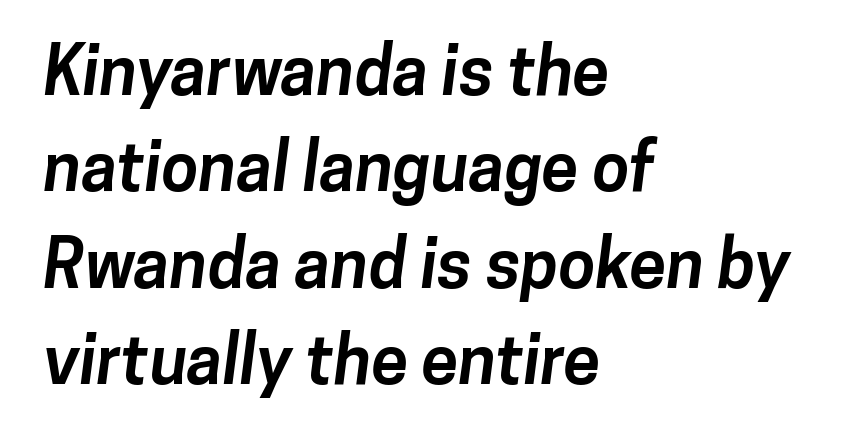
{"serif": "no", "bold": "yes", "weight": "bold", "width": "normal", "stroke_contrast": "low", "x_height": "medium", "monospaced": "no", "underline": "no", "align": "left", "line_spacing": "normal", "line_spacing_ratio": 1.44, "letter_spacing": "normal", "letter_spacing_em": 0.0, "glyph_px": 67}
